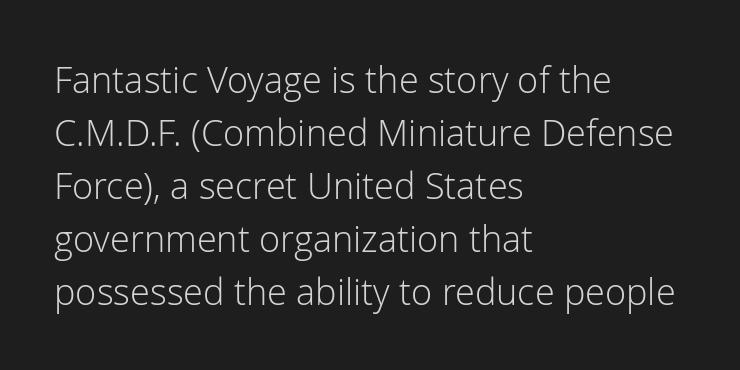
Nothing unusual about the tracking: characters are spaced as the font intends. This sample uses an upright cut, with every glyph sitting square on the baseline. The weight tops out at a normal text grade. Quick note: interline space is typical. These lines are rendered in a variable-pitch font.
